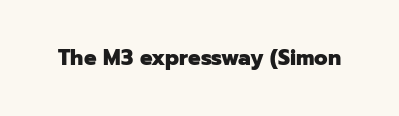
Q: Is the text bold? A: Yes.
Q: Is the text italic (slanted)? A: No, it is upright.
Q: Is the text underlined? A: No.
Q: Is the spacing between letters normal or unusually wide? A: Normal.
